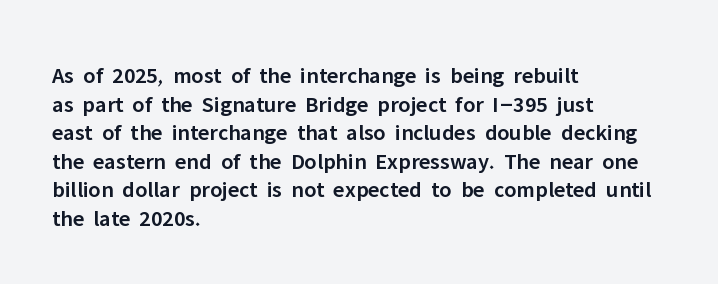
The passage shown is not underscored anywhere. On the weight axis this lands at semibold, roughly 600. Nothing unusual about the tracking: characters are spaced as the font intends. This is roman type, the default non-slanted kind. The paragraph has a hard left edge and a soft right edge.
